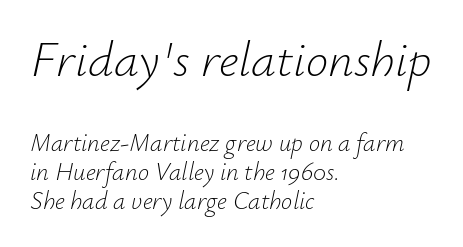
Q: Is the text bold? A: No.
Q: Is the text italic (slanted)? A: Yes, it leans right by about 12 degrees.
Q: Is the text underlined? A: No.
Q: How is the paragraph aligned? A: Left-aligned.
Q: Is the spacing between letters normal or unusually wide? A: Normal.
Q: Which block of text is set in a larger size, the first (top) or the second (bottom)? A: The first (top) one.
Q: Width (condensed, normal, or wide)? A: Normal.
Q: Stroke contrast? A: Low.
Q: x-height? A: Small.
Q: Monospaced? A: No.
